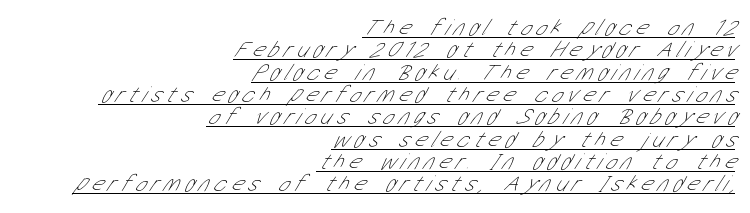
{"bold": "no", "underline": "yes", "align": "right", "line_spacing": "tight", "line_spacing_ratio": 0.97, "letter_spacing": "wide", "letter_spacing_em": 0.21, "glyph_px": 23}
